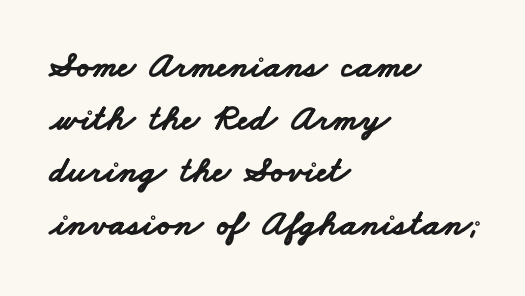
Q: Is the text bold? A: Yes.
Q: Is the typeface a serif or a sans-serif typeface? A: Sans-serif.
Q: Is the text underlined? A: No.
Q: How is the paragraph aligned? A: Left-aligned.
Q: Is the spacing between letters normal or unusually wide? A: Normal.
Q: Is the spacing between lines tight, normal or loose? A: Normal.
Q: Width (condensed, normal, or wide)? A: Wide.
Q: Stroke contrast? A: Low.
Q: x-height? A: Small.
Q: Monospaced? A: No.
